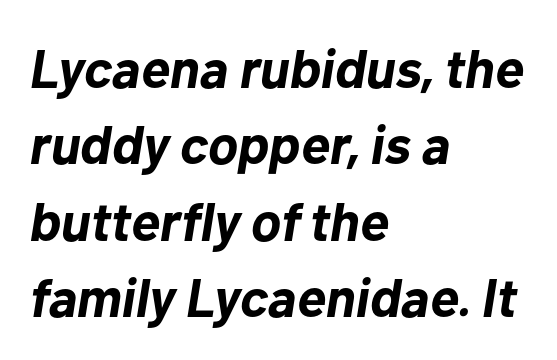
Here the designer chose a conventional face with non-uniform glyph widths. The glyphs have the mass of a bold cut. Unmarked baselines from the first word to the last. The face used here is rendered with its standard letterfit. Would a proofreader flag this as italicized? Yes. Leading matches the norm, producing a regular column.
